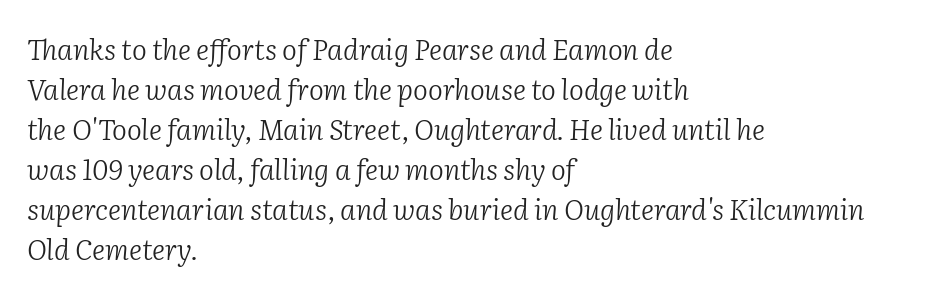
Varying glyph widths throughout — classic text-font behaviour. Each stroke keeps to a modest, everyday thickness or less. Yep, that's italic — everything's leaning. Note: serifs present on the glyphs. Successive baselines arrive at the customary interval. The baseline area is clear.
